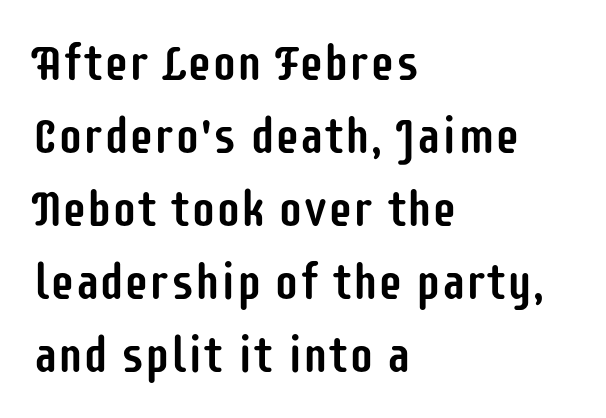
The letters advance in unequal steps, a hallmark of proportional type. Beneath every word, the page is bare. Posture: straight, roman, zero tilt. Between one letter and the next there's only the usual sliver of space. This sample uses a sans-serif face.
